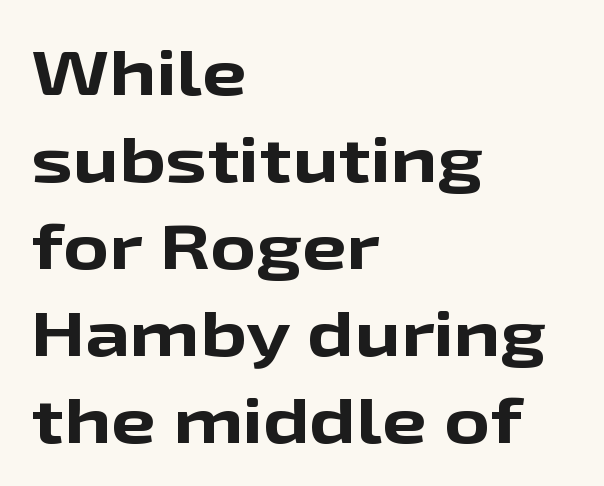
{"serif": "no", "italic": "no", "bold": "yes", "weight": "bold", "width": "wide", "stroke_contrast": "low", "x_height": "medium", "monospaced": "no", "underline": "no", "align": "left", "line_spacing": "normal", "line_spacing_ratio": 1.38, "letter_spacing": "normal", "letter_spacing_em": 0.0, "glyph_px": 63}
